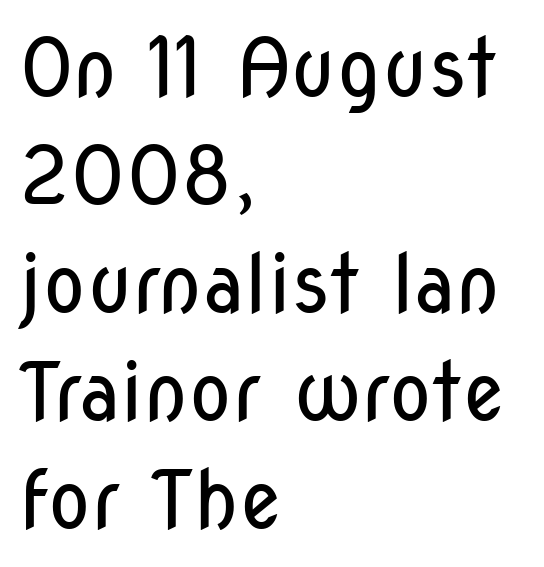
Q: Is the text bold? A: No.
Q: Is the text italic (slanted)? A: No, it is upright.
Q: Is the typeface a serif or a sans-serif typeface? A: Sans-serif.
Q: Is the text underlined? A: No.
Q: How is the paragraph aligned? A: Left-aligned.
Q: Is the spacing between letters normal or unusually wide? A: Normal.
Q: Is the spacing between lines tight, normal or loose? A: Normal.
Q: Width (condensed, normal, or wide)? A: Condensed.
Q: Stroke contrast? A: Low.
Q: x-height? A: Medium.
Q: Monospaced? A: No.
